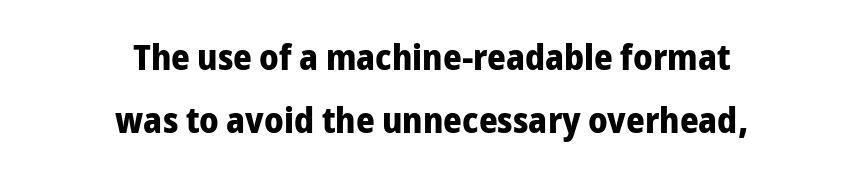
The image shows 36 px bold sans-serif type, upright; set centered, line spacing 1.74x, normal letter spacing, not underlined; low stroke contrast and a medium x-height.
